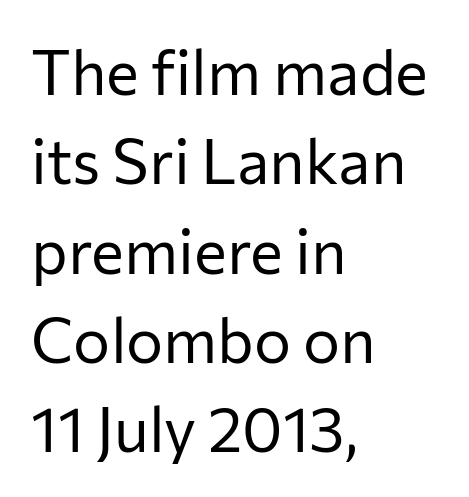
The vertical gap from one line to the next is medium. Posture: vertical. Alignment: flush left. Summary of weight: not heavy and not bold.
